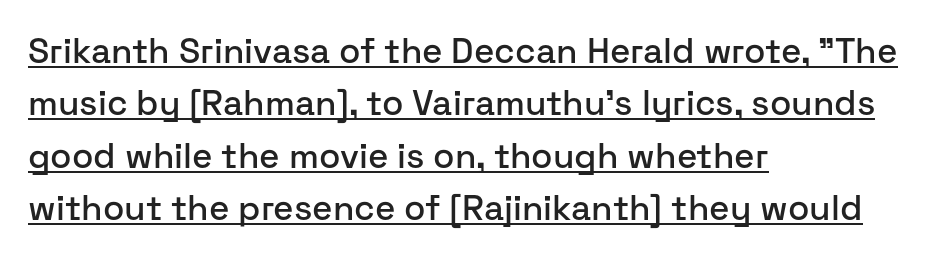
{"serif": "no", "italic": "no", "width": "normal", "stroke_contrast": "low", "x_height": "medium", "monospaced": "no", "underline": "yes", "align": "left", "line_spacing": "normal", "line_spacing_ratio": 1.5, "letter_spacing": "normal", "letter_spacing_em": 0.0, "glyph_px": 35}
